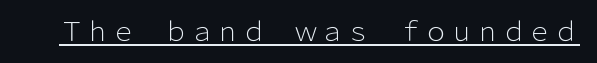
Q: Is the text bold? A: No.
Q: Is the text italic (slanted)? A: No, it is upright.
Q: Is the text underlined? A: Yes.
Q: Is the spacing between letters normal or unusually wide? A: Normal.
